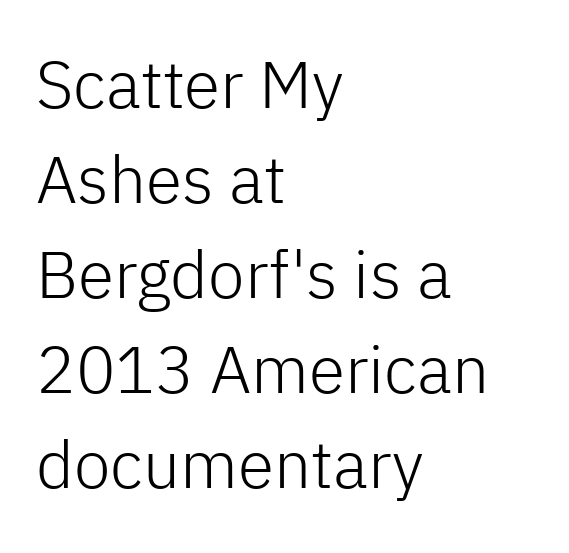
The image shows 66 px light sans-serif type, upright; set left-aligned, normal line spacing (1.44x), normal letter spacing, not underlined; low stroke contrast and a medium x-height.
